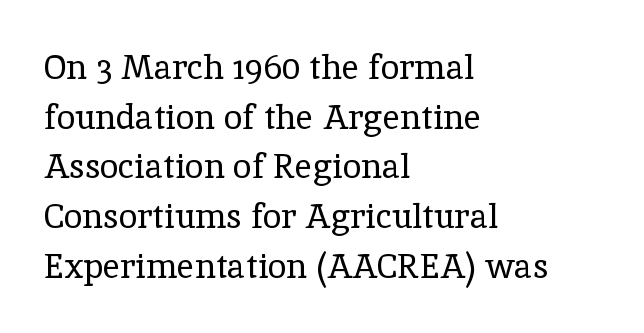
Q: Is the text bold? A: No.
Q: Is the text italic (slanted)? A: No, it is upright.
Q: Is the typeface a serif or a sans-serif typeface? A: Serif.
Q: Is the text underlined? A: No.
Q: How is the paragraph aligned? A: Left-aligned.
Q: Is the spacing between letters normal or unusually wide? A: Normal.
Q: Is the spacing between lines tight, normal or loose? A: Normal.
Q: Width (condensed, normal, or wide)? A: Normal.
Q: x-height? A: Medium.
Q: Monospaced? A: No.
